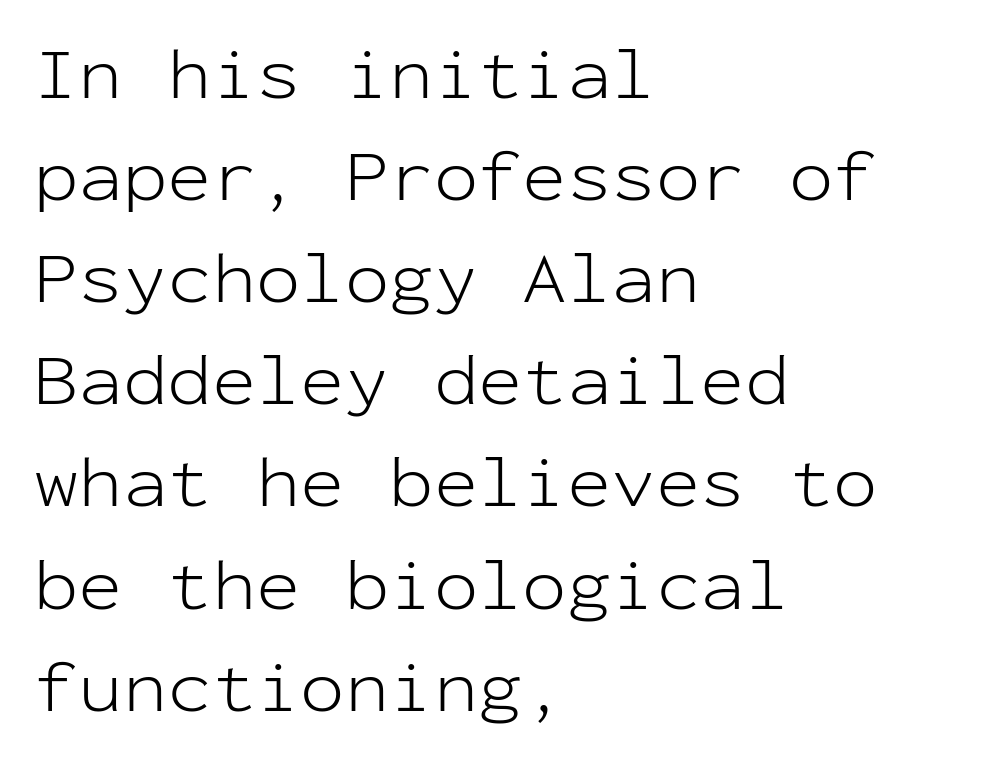
The image shows 74 px light sans-serif type, upright, monospaced; set left-aligned, normal line spacing (1.38x), normal letter spacing, not underlined; low stroke contrast and a medium x-height.
